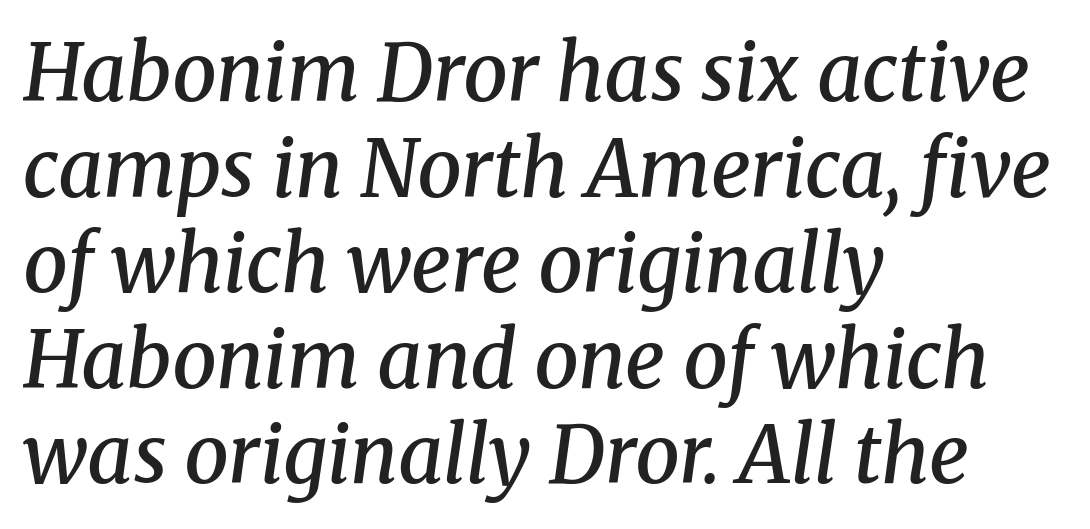
These lines stack with their left ends in a neat column. Each letter keeps its own natural width here, so spacing adapts to shape. Weight check: semibold — heavier than regular, not quite bold. Tracking here is standard; glyphs follow each other at the usual distance.
